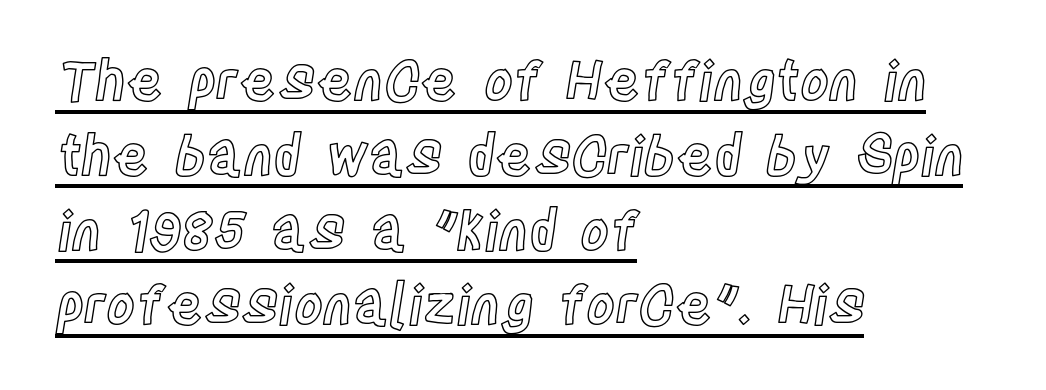
{"width": "condensed", "x_height": "large", "monospaced": "no", "underline": "yes", "align": "left", "line_spacing": "normal", "line_spacing_ratio": 1.36, "letter_spacing": "normal", "letter_spacing_em": 0.0, "glyph_px": 55}
